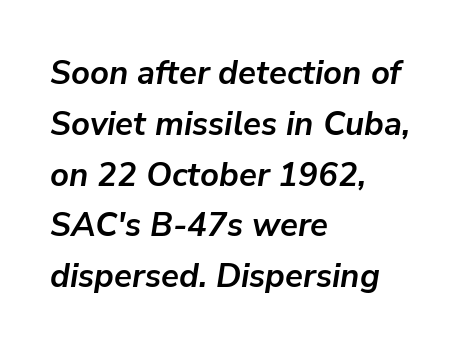
The image shows 33 px semibold type, italic (leaning right); set left-aligned, normal line spacing (1.54x), normal letter spacing, not underlined; low stroke contrast and a medium x-height.
